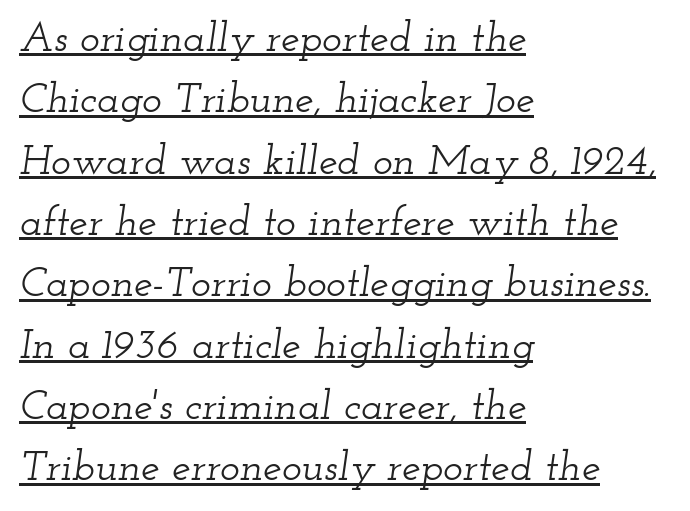
The image shows 42 px wide serif type, italic (leaning right); set left-aligned, normal line spacing (1.46x), normal letter spacing, underlined; low stroke contrast and a small x-height.
